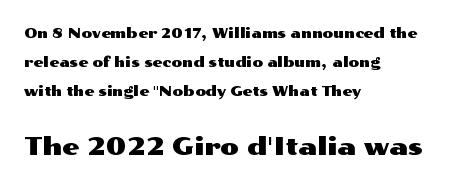
{"italic": "no", "underline": "no", "align": "left", "line_spacing": "loose", "line_spacing_ratio": 2.07, "letter_spacing": "normal", "letter_spacing_em": 0.0, "larger_block": "second", "size_ratio": 1.79, "glyph_px": 25}
